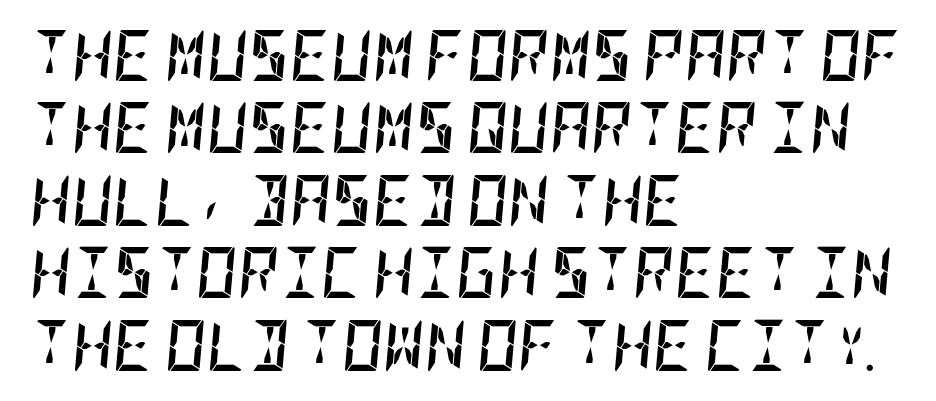
{"italic": "yes", "lean": "right", "slant_degrees": 5, "bold": "yes", "weight": "semibold", "width": "condensed", "stroke_contrast": "low", "x_height": "large", "underline": "no", "align": "left", "line_spacing": "normal", "line_spacing_ratio": 1.42, "letter_spacing": "normal", "letter_spacing_em": 0.0, "glyph_px": 51}
